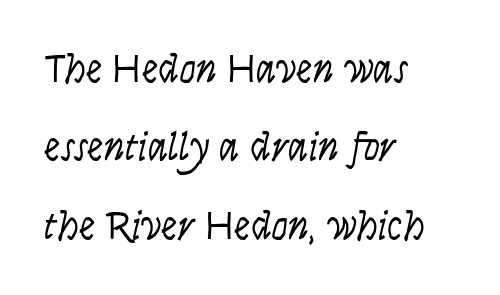
Counters stay open thanks to moderate or lighter strokes. The strip under each line holds only bare page. These lines stack with their left ends in a neat column. The passage shown is typed in a proportional face where columns would drift. Airy leading. Rendered with sloped, italic letterforms.
